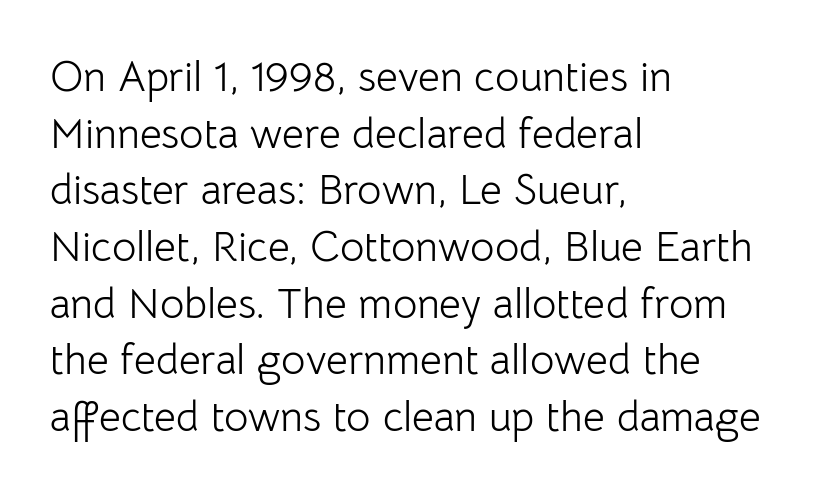
Q: Is the text bold? A: No.
Q: Is the text italic (slanted)? A: No, it is upright.
Q: Is the typeface a serif or a sans-serif typeface? A: Sans-serif.
Q: Is the text underlined? A: No.
Q: How is the paragraph aligned? A: Left-aligned.
Q: Is the spacing between letters normal or unusually wide? A: Normal.
Q: Is the spacing between lines tight, normal or loose? A: Normal.
Q: Width (condensed, normal, or wide)? A: Normal.
Q: Stroke contrast? A: Low.
Q: x-height? A: Medium.
Q: Monospaced? A: No.
